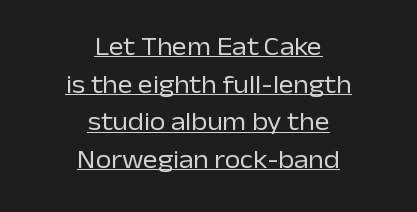
The letterforms sit shoulder to shoulder at normal distance. The passage shown stacks its lines at a standard gap. The setting favours the middle, as headings and verse often do. Underlined type. The lettering stays uniformly vertical, giving the passage a roman look.
